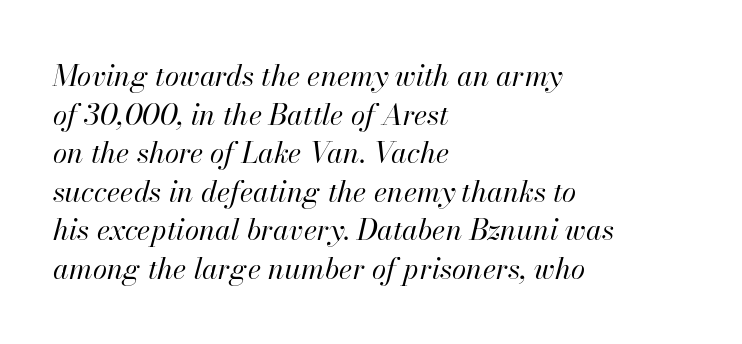
Q: Is the text bold? A: No.
Q: Is the text italic (slanted)? A: Yes, it leans right by about 13 degrees.
Q: Is the text underlined? A: No.
Q: How is the paragraph aligned? A: Left-aligned.
Q: Is the spacing between letters normal or unusually wide? A: Normal.
Q: Is the spacing between lines tight, normal or loose? A: Normal.
Q: Width (condensed, normal, or wide)? A: Normal.
Q: Stroke contrast? A: High.
Q: x-height? A: Small.
Q: Monospaced? A: No.
